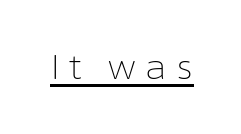
The typography opts for an upright posture over an oblique one. Unbolded letterforms with no extra heft. Stroke terminals: plain, sans-serif. This rendering features underlined lettering. Between one letter and the next there's a generous, obvious gap. Varying glyph widths throughout — classic text-font behaviour.
